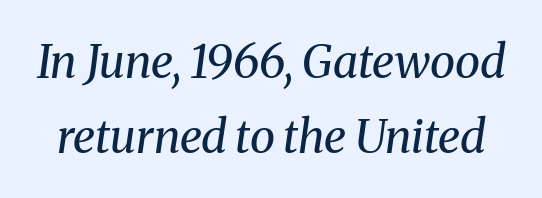
Underline: absent. The type family on display is of the serif kind. The weight would be labelled regular, book, light, or lighter still. Spacing verdict: proportional, widths tailored to each character.
